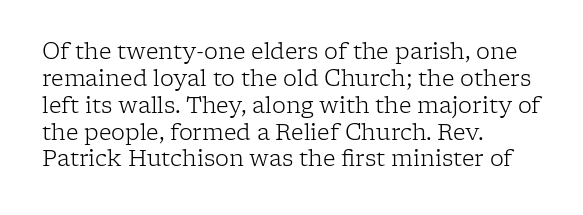
{"italic": "no", "bold": "no", "underline": "no", "align": "left", "line_spacing_ratio": 1.22, "letter_spacing": "normal", "letter_spacing_em": 0.0, "glyph_px": 22}
